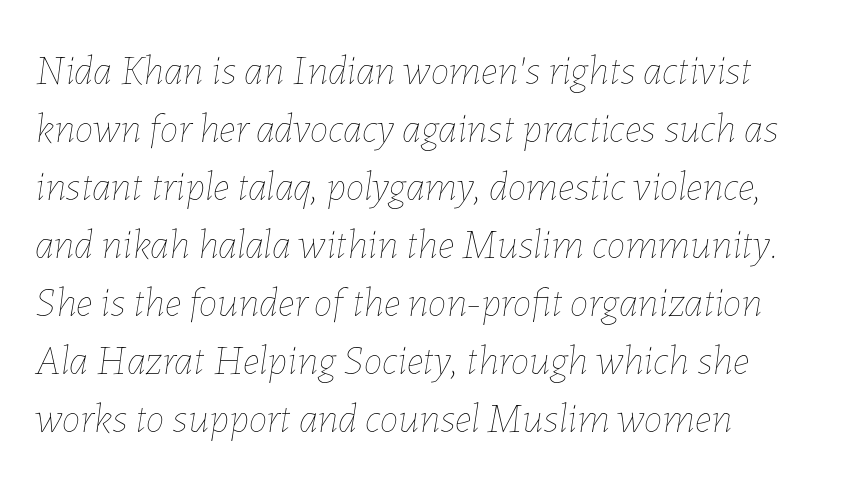
Q: Is the text bold? A: No.
Q: Is the text italic (slanted)? A: Yes, it leans right by about 7 degrees.
Q: Is the text underlined? A: No.
Q: How is the paragraph aligned? A: Left-aligned.
Q: Is the spacing between letters normal or unusually wide? A: Normal.
Q: Is the spacing between lines tight, normal or loose? A: Normal.
Q: Width (condensed, normal, or wide)? A: Normal.
Q: Stroke contrast? A: Low.
Q: x-height? A: Medium.
Q: Monospaced? A: No.
